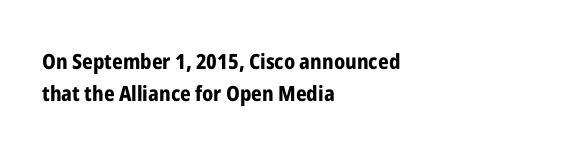
Q: Is the text bold? A: Yes.
Q: Is the text italic (slanted)? A: No, it is upright.
Q: Is the text underlined? A: No.
Q: How is the paragraph aligned? A: Left-aligned.
Q: Is the spacing between letters normal or unusually wide? A: Normal.
Q: Is the spacing between lines tight, normal or loose? A: Normal.
